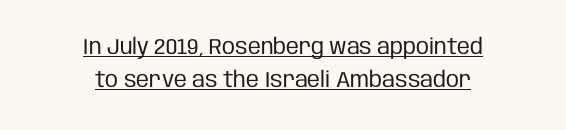
Q: Is the text bold? A: No.
Q: Is the text italic (slanted)? A: No, it is upright.
Q: Is the text underlined? A: Yes.
Q: How is the paragraph aligned? A: Centered.
Q: Is the spacing between letters normal or unusually wide? A: Normal.
Q: Is the spacing between lines tight, normal or loose? A: Normal.
